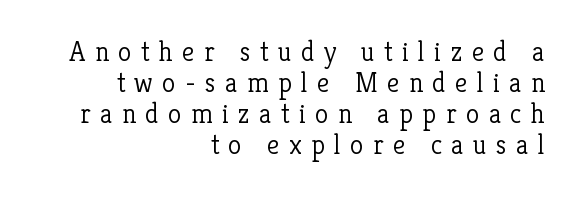
{"serif": "yes", "italic": "no", "bold": "no", "weight": "light", "width": "normal", "stroke_contrast": "low", "x_height": "medium", "monospaced": "no", "underline": "no", "align": "right", "line_spacing": "tight", "line_spacing_ratio": 1.11, "letter_spacing": "wide", "letter_spacing_em": 0.33, "glyph_px": 28}
